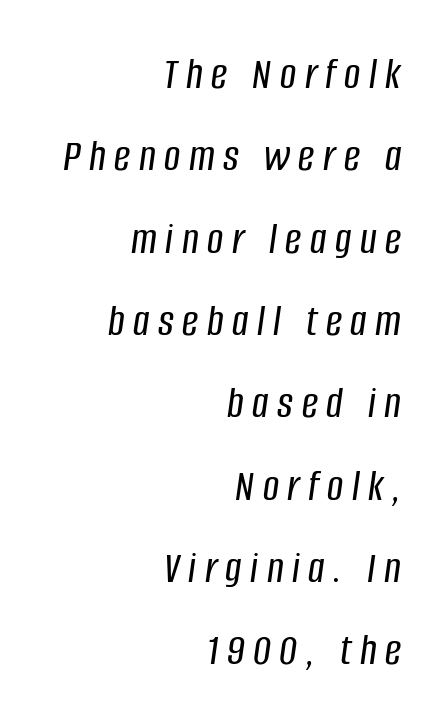
Q: Is the text italic (slanted)? A: Yes, it leans right by about 8 degrees.
Q: Is the text underlined? A: No.
Q: How is the paragraph aligned? A: Right-aligned.
Q: Width (condensed, normal, or wide)? A: Condensed.
Q: Stroke contrast? A: Low.
Q: x-height? A: Large.
Q: Monospaced? A: No.
